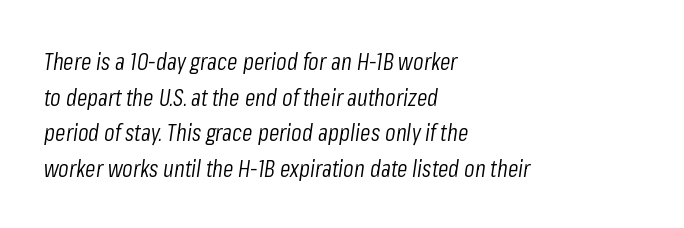
{"italic": "yes", "lean": "right", "slant_degrees": 8, "bold": "no", "underline": "no", "align": "left", "line_spacing": "normal", "line_spacing_ratio": 1.48, "letter_spacing": "normal", "letter_spacing_em": 0.0, "glyph_px": 24}
